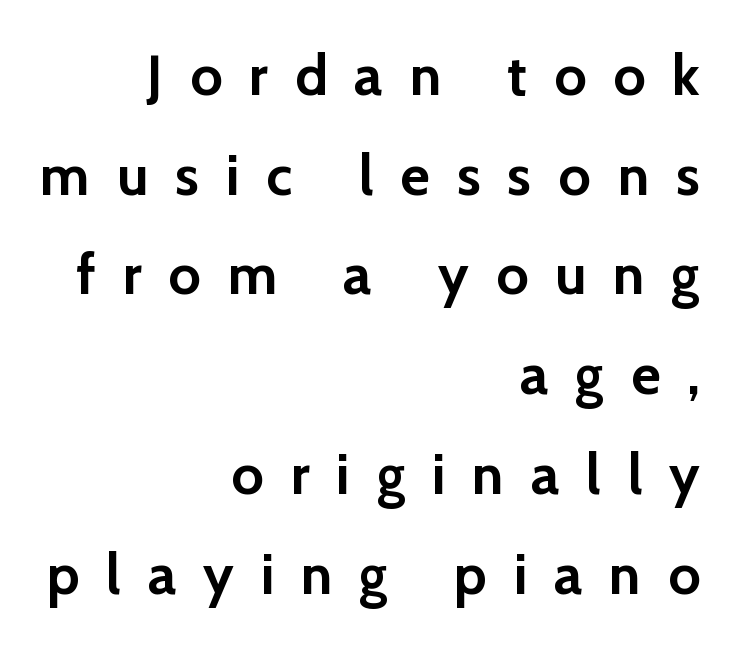
Q: Is the text bold? A: Yes.
Q: Is the text italic (slanted)? A: No, it is upright.
Q: Is the typeface a serif or a sans-serif typeface? A: Sans-serif.
Q: Is the text underlined? A: No.
Q: How is the paragraph aligned? A: Right-aligned.
Q: Is the spacing between letters normal or unusually wide? A: Unusually wide.
Q: Width (condensed, normal, or wide)? A: Normal.
Q: Stroke contrast? A: Low.
Q: x-height? A: Medium.
Q: Monospaced? A: No.
